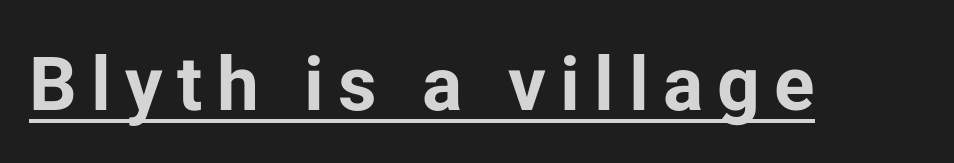
The image shows 75 px bold sans-serif type, upright; set underlined; low stroke contrast and a medium x-height.
